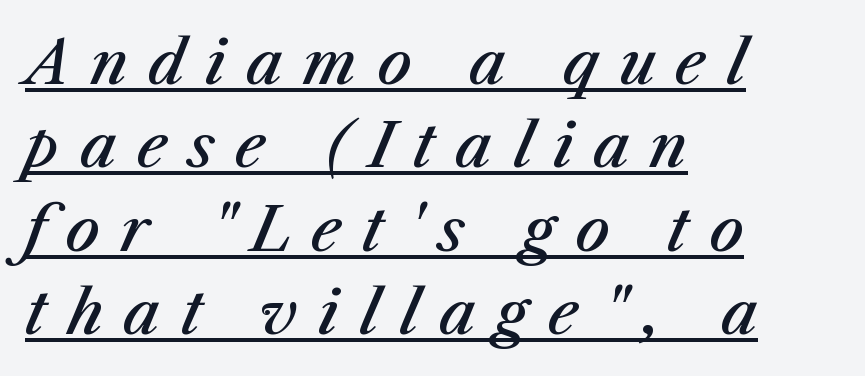
Q: Is the text bold? A: Semi-bold.
Q: Is the text italic (slanted)? A: Yes, it leans right by about 23 degrees.
Q: Is the text underlined? A: Yes.
Q: How is the paragraph aligned? A: Left-aligned.
Q: Is the spacing between letters normal or unusually wide? A: Unusually wide.
Q: Is the spacing between lines tight, normal or loose? A: Normal.
Q: Width (condensed, normal, or wide)? A: Normal.
Q: Stroke contrast? A: Medium.
Q: x-height? A: Medium.
Q: Monospaced? A: No.
